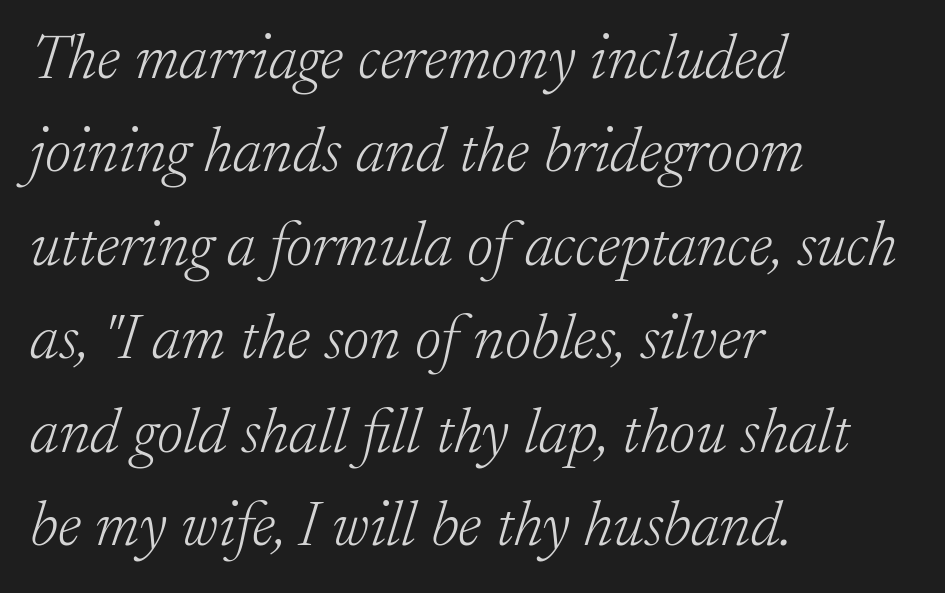
Q: Is the text bold? A: No.
Q: Is the text italic (slanted)? A: Yes, it leans right by about 17 degrees.
Q: Is the typeface a serif or a sans-serif typeface? A: Serif.
Q: Is the text underlined? A: No.
Q: How is the paragraph aligned? A: Left-aligned.
Q: Is the spacing between letters normal or unusually wide? A: Normal.
Q: Is the spacing between lines tight, normal or loose? A: Normal.
Q: Width (condensed, normal, or wide)? A: Normal.
Q: Stroke contrast? A: Low.
Q: x-height? A: Small.
Q: Monospaced? A: No.
